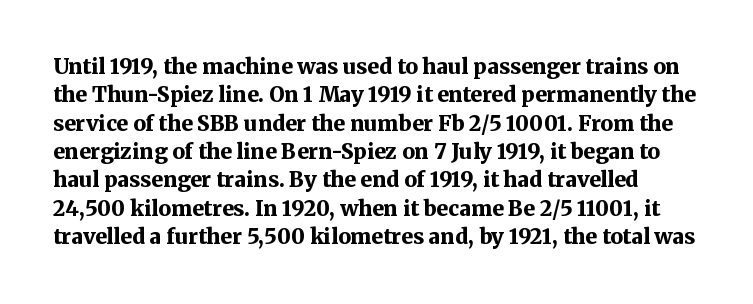
Q: Is the text bold? A: Yes.
Q: Is the text italic (slanted)? A: No, it is upright.
Q: Is the text underlined? A: No.
Q: Is the spacing between letters normal or unusually wide? A: Normal.
Q: Is the spacing between lines tight, normal or loose? A: Normal.
